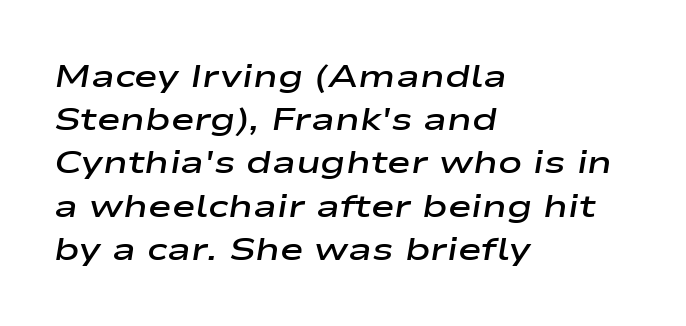
The image shows 32 px semibold, wide type, italic (leaning right); set left-aligned, normal line spacing (1.35x), normal letter spacing, not underlined; low stroke contrast and a medium x-height.
